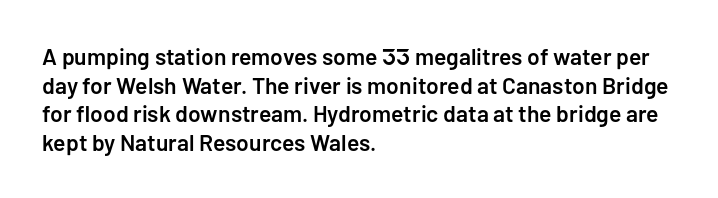
{"italic": "no", "bold": "semi", "underline": "no", "align": "left", "line_spacing_ratio": 1.24, "letter_spacing": "normal", "letter_spacing_em": 0.0, "glyph_px": 23}
